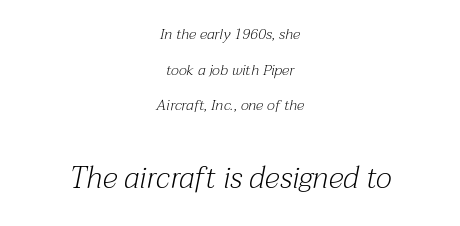
Q: Is the text bold? A: No.
Q: Is the text italic (slanted)? A: Yes, it leans right by about 12 degrees.
Q: Is the typeface a serif or a sans-serif typeface? A: Serif.
Q: Is the text underlined? A: No.
Q: How is the paragraph aligned? A: Centered.
Q: Is the spacing between letters normal or unusually wide? A: Normal.
Q: Is the spacing between lines tight, normal or loose? A: Loose.
Q: Which block of text is set in a larger size, the first (top) or the second (bottom)? A: The second (bottom) one.
Q: Width (condensed, normal, or wide)? A: Normal.
Q: Stroke contrast? A: Medium.
Q: x-height? A: Medium.
Q: Monospaced? A: No.
